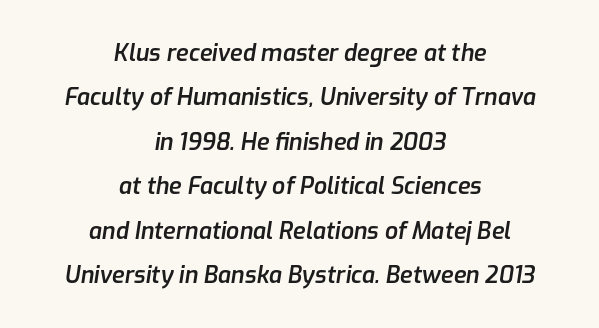
The image shows 23 px text type, italic (leaning right); set centered, loose line spacing (1.93x), normal letter spacing, not underlined.
